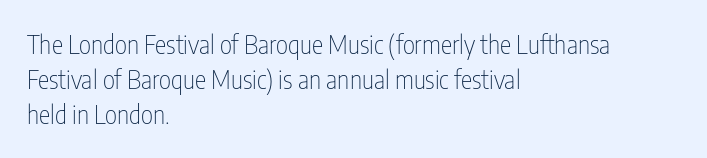
{"italic": "no", "bold": "no", "underline": "no", "align": "left", "line_spacing": "normal", "line_spacing_ratio": 1.35, "letter_spacing": "normal", "letter_spacing_em": 0.0, "glyph_px": 26}
